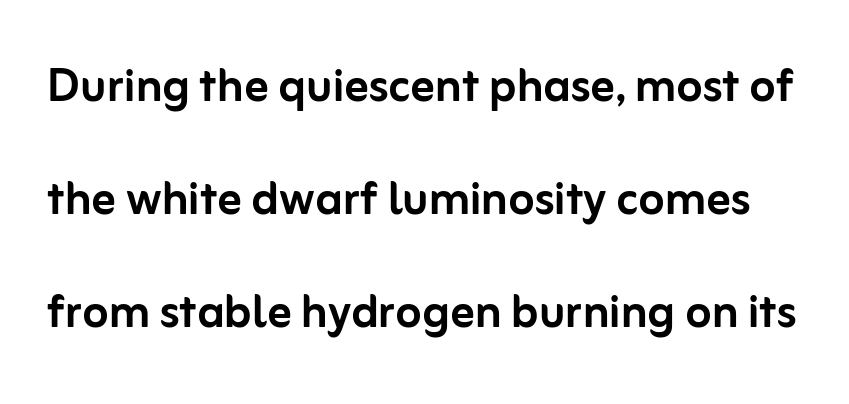
The image shows 60 px sans-serif type, upright; set line spacing 1.88x, normal letter spacing, not underlined; low stroke contrast and a medium x-height.
